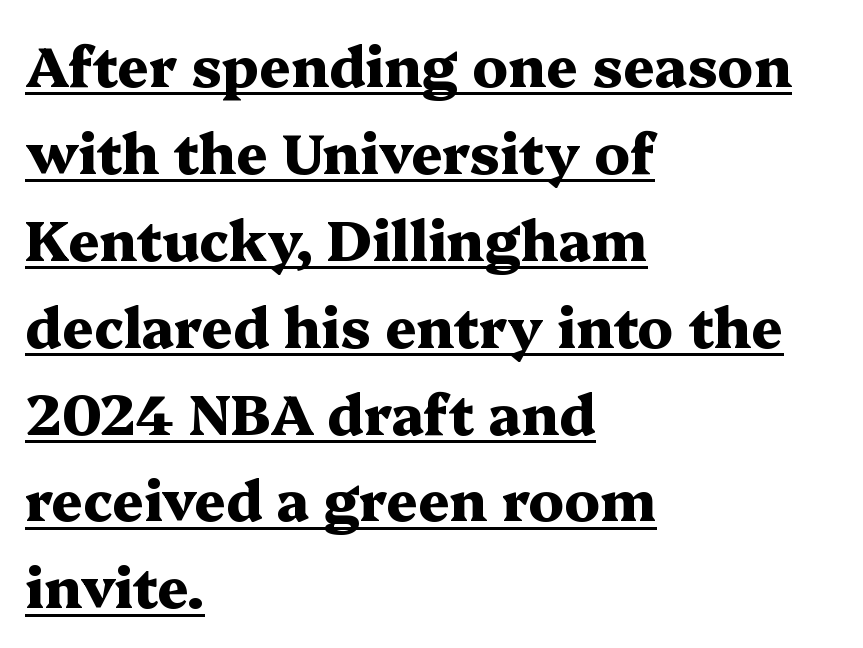
Rows of type keep a routine distance in the vertical direction. Rendered with straight, roman letterforms. Teacher's note: observe the even left margin — that is flush-left alignment. Students, observe the line beneath the letters — that is underlining. Look at the tracking — it's just the regular setting, nothing added. Stroke terminals: seriffed.
